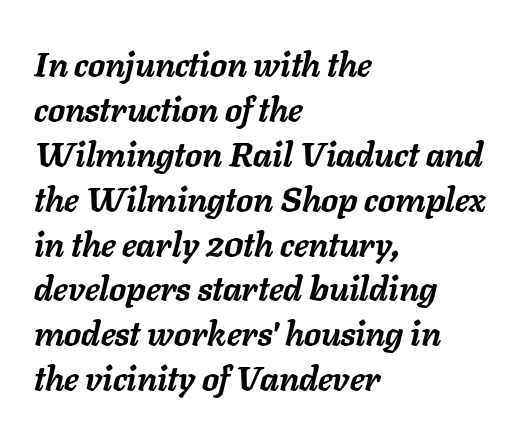
{"italic": "yes", "lean": "right", "slant_degrees": 11, "bold": "yes", "weight": "semibold", "width": "normal", "stroke_contrast": "low", "x_height": "medium", "monospaced": "no", "underline": "no", "align": "left", "line_spacing": "normal", "line_spacing_ratio": 1.32, "letter_spacing": "normal", "letter_spacing_em": 0.0, "glyph_px": 34}
